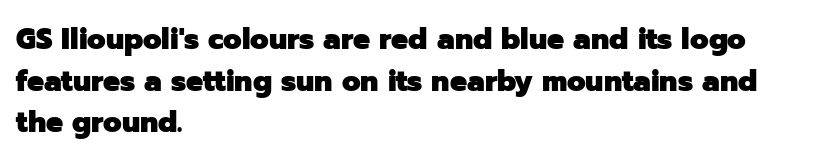
The image shows 30 px heavy sans-serif type, upright; set left-aligned, normal line spacing (1.39x), normal letter spacing, not underlined; low stroke contrast and a medium x-height.
